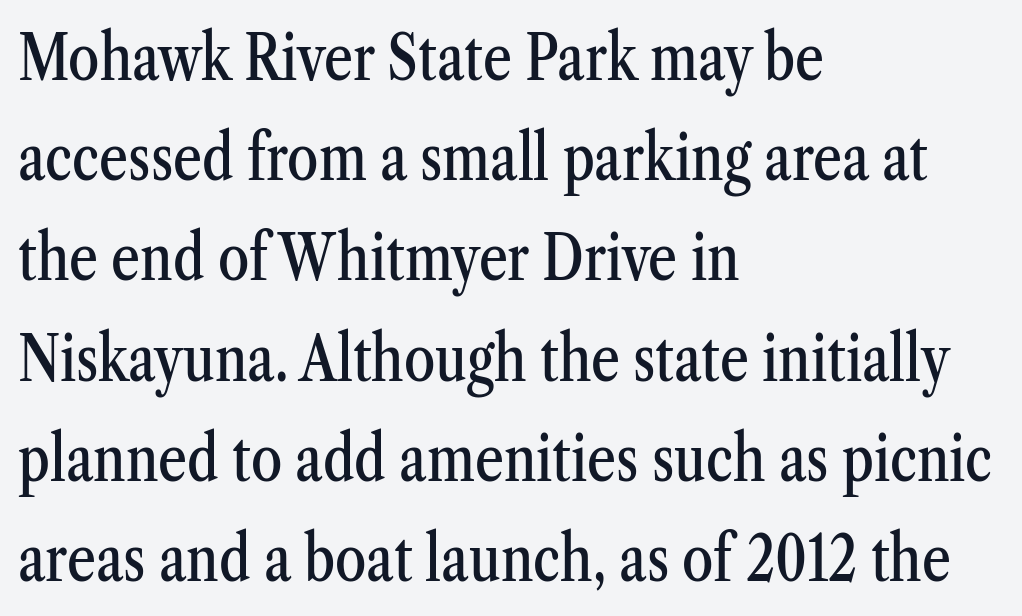
Q: Is the text italic (slanted)? A: No, it is upright.
Q: Is the typeface a serif or a sans-serif typeface? A: Serif.
Q: Is the text underlined? A: No.
Q: How is the paragraph aligned? A: Left-aligned.
Q: Is the spacing between letters normal or unusually wide? A: Normal.
Q: Is the spacing between lines tight, normal or loose? A: Normal.
Q: Width (condensed, normal, or wide)? A: Condensed.
Q: Stroke contrast? A: Medium.
Q: x-height? A: Medium.
Q: Monospaced? A: No.
